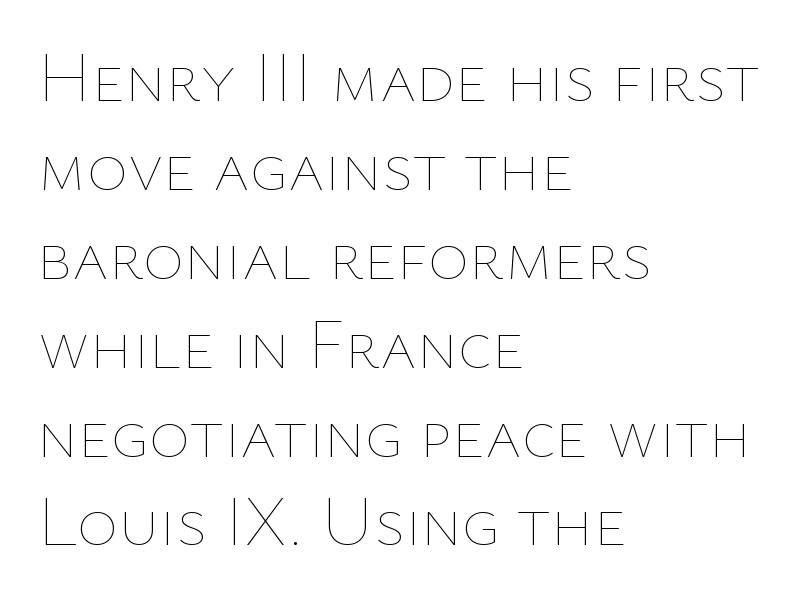
{"italic": "no", "bold": "no", "weight": "thin", "width": "normal", "stroke_contrast": "low", "x_height": "medium", "monospaced": "no", "underline": "no", "align": "left", "line_spacing": "normal", "line_spacing_ratio": 1.27, "letter_spacing": "normal", "letter_spacing_em": 0.0, "glyph_px": 70}
